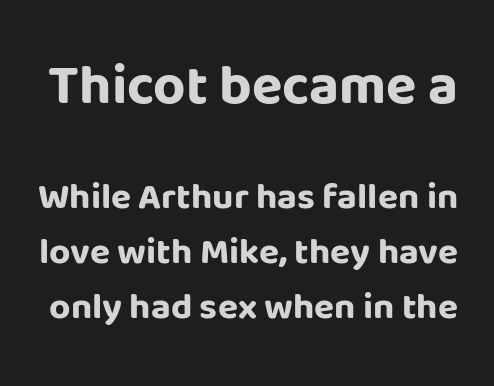
The baseline area is clear. The designer gave the opening block more size than the closing block. The rendering shows plain stroke endings on the letterforms — a sans-serif design. The horizontal fit of the characters is conventional and even. The letters stand straight up with perfectly vertical stems. The letters advance in unequal steps, a hallmark of proportional type.
